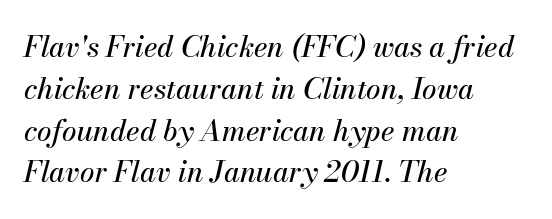
Q: Is the text italic (slanted)? A: Yes, it leans right by about 13 degrees.
Q: Is the text underlined? A: No.
Q: How is the paragraph aligned? A: Left-aligned.
Q: Is the spacing between letters normal or unusually wide? A: Normal.
Q: Is the spacing between lines tight, normal or loose? A: Normal.
Q: Width (condensed, normal, or wide)? A: Normal.
Q: Stroke contrast? A: Medium.
Q: x-height? A: Small.
Q: Monospaced? A: No.
